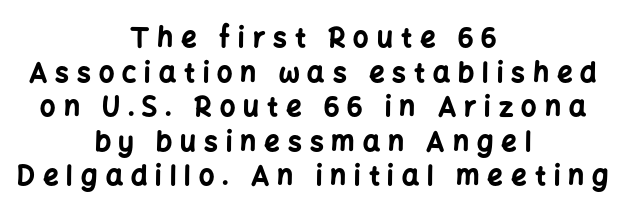
Q: Is the text bold? A: Yes.
Q: Is the text italic (slanted)? A: No, it is upright.
Q: Is the text underlined? A: No.
Q: How is the paragraph aligned? A: Centered.
Q: Is the spacing between letters normal or unusually wide? A: Unusually wide.
Q: Is the spacing between lines tight, normal or loose? A: Normal.
